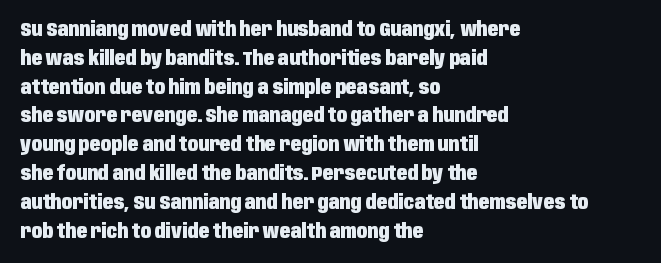
Line starts are locked; line ends wander. Bold? Absolutely — the strokes are thick and heavy. Nobody touched the tracking dial on this one. Bare-footed words on every line. These lines sit exactly where default settings would place them.
